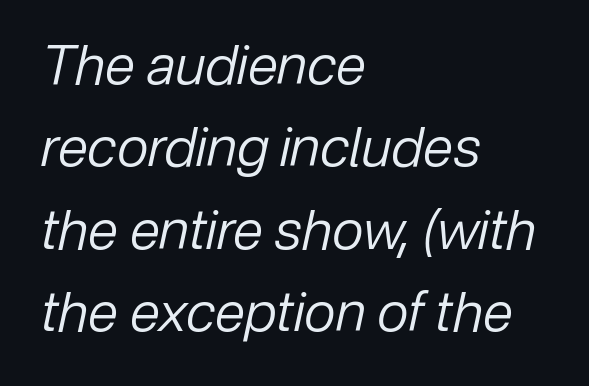
Q: Is the text bold? A: No.
Q: Is the text italic (slanted)? A: Yes, it leans right by about 12 degrees.
Q: Is the text underlined? A: No.
Q: How is the paragraph aligned? A: Left-aligned.
Q: Is the spacing between letters normal or unusually wide? A: Normal.
Q: Is the spacing between lines tight, normal or loose? A: Normal.
Q: Width (condensed, normal, or wide)? A: Normal.
Q: Stroke contrast? A: Low.
Q: x-height? A: Medium.
Q: Monospaced? A: No.
